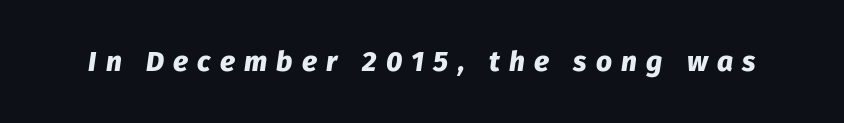
{"italic": "yes", "lean": "right", "slant_degrees": 8, "bold": "yes", "weight": "heavy", "width": "normal", "stroke_contrast": "low", "x_height": "medium", "monospaced": "no", "underline": "no", "letter_spacing": "wide", "letter_spacing_em": 0.33, "glyph_px": 28}
